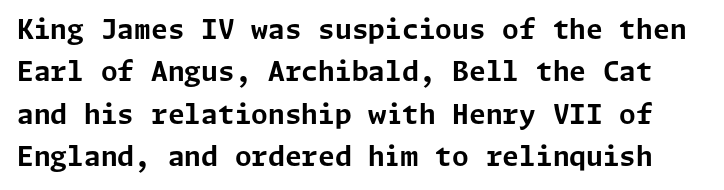
Q: Is the text bold? A: Yes.
Q: Is the text italic (slanted)? A: No, it is upright.
Q: Is the text underlined? A: No.
Q: Is the spacing between letters normal or unusually wide? A: Normal.
Q: Is the spacing between lines tight, normal or loose? A: Normal.
